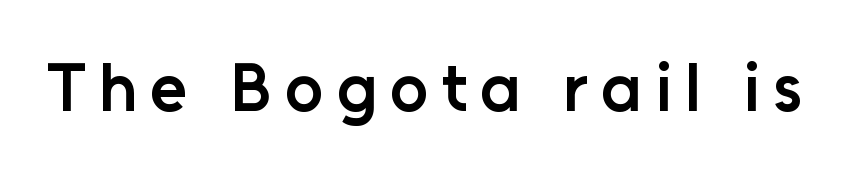
{"serif": "no", "italic": "no", "bold": "semi", "weight": "semibold", "width": "normal", "stroke_contrast": "low", "x_height": "medium", "monospaced": "no", "underline": "no", "glyph_px": 68}
